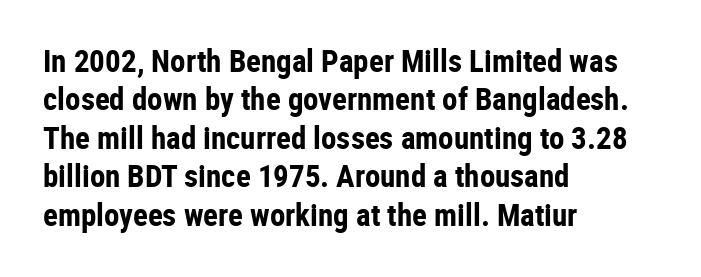
Q: Is the text bold? A: Yes.
Q: Is the text italic (slanted)? A: No, it is upright.
Q: Is the typeface a serif or a sans-serif typeface? A: Sans-serif.
Q: Is the text underlined? A: No.
Q: How is the paragraph aligned? A: Left-aligned.
Q: Is the spacing between letters normal or unusually wide? A: Normal.
Q: Width (condensed, normal, or wide)? A: Condensed.
Q: Stroke contrast? A: Low.
Q: x-height? A: Medium.
Q: Monospaced? A: No.
